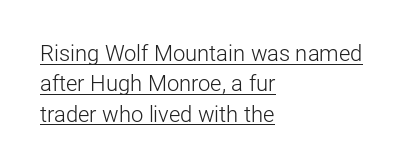
Q: Is the text bold? A: No.
Q: Is the text italic (slanted)? A: No, it is upright.
Q: Is the text underlined? A: Yes.
Q: How is the paragraph aligned? A: Left-aligned.
Q: Is the spacing between letters normal or unusually wide? A: Normal.
Q: Is the spacing between lines tight, normal or loose? A: Normal.
